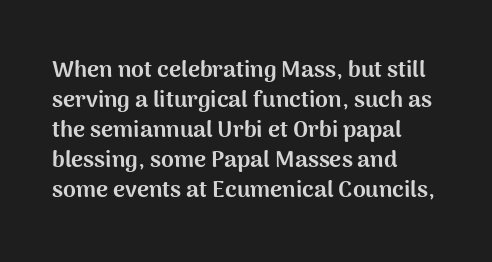
{"italic": "no", "bold": "yes", "underline": "no", "align": "left", "line_spacing": "normal", "line_spacing_ratio": 1.3, "letter_spacing": "normal", "letter_spacing_em": 0.0, "glyph_px": 23}
